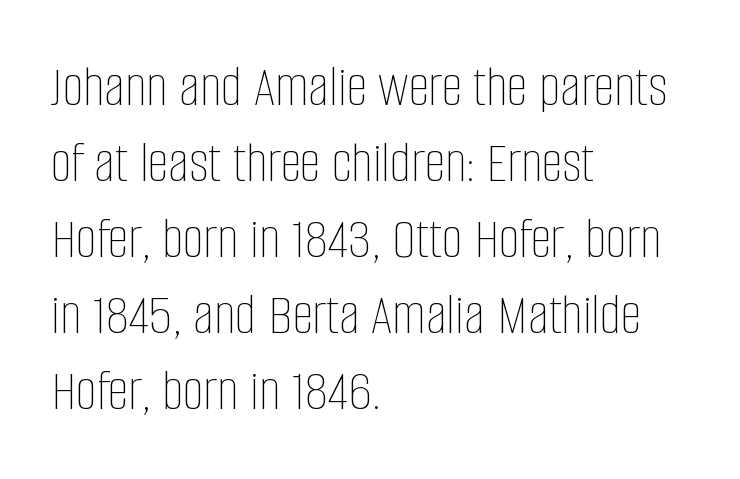
The foot of each line stays bare and open. Layout note: lines flush left. There is no visible air inserted between adjacent glyphs. Characters remain perfectly vertical along every line. The space between consecutive lines is moderate. Stem width sits at or under what a default text font uses.
